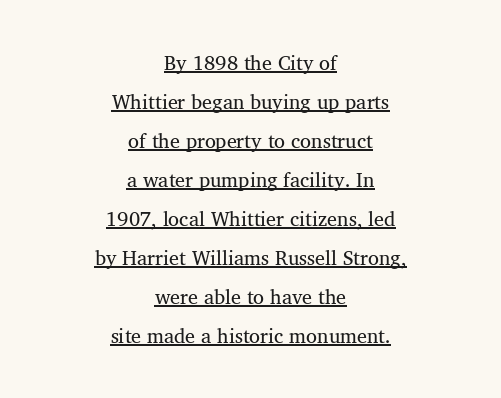
The face used here appears with an underline applied. Every row of glyphs is offset so its center matches the block's center. The typography opts for an upright posture over an oblique one. Heaviness? Minimal to ordinary, like unemphasized prose. The lines are spread far apart with generous leading. These lines keep a tight, regular rhythm from letter to letter.
